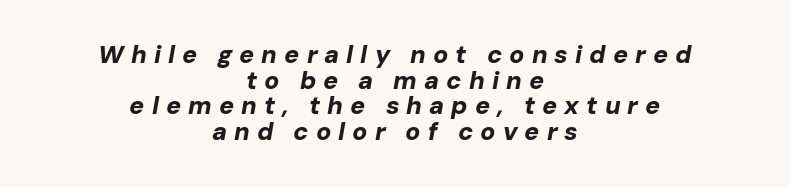
{"italic": "yes", "lean": "right", "slant_degrees": 10, "bold": "yes", "underline": "no", "align": "center", "line_spacing": "tight", "line_spacing_ratio": 1.03, "letter_spacing": "wide", "letter_spacing_em": 0.28, "glyph_px": 25}
